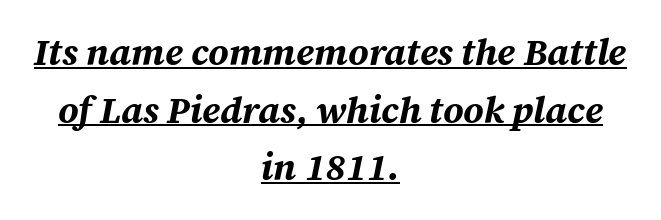
The image shows 37 px bold type, italic (leaning right); set centered, normal line spacing (1.56x), normal letter spacing, underlined; medium stroke contrast and a medium x-height.
